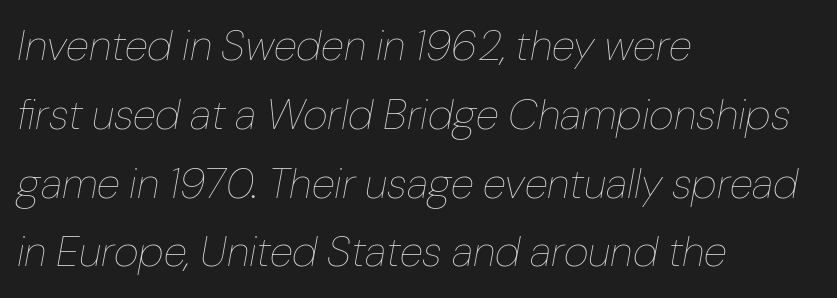
Nobody drew a line under any word here. The face used here is rendered with its standard letterfit. Slant detected: the letters are inclined. Think of a printed novel: that variable character pitch is what you see here.
